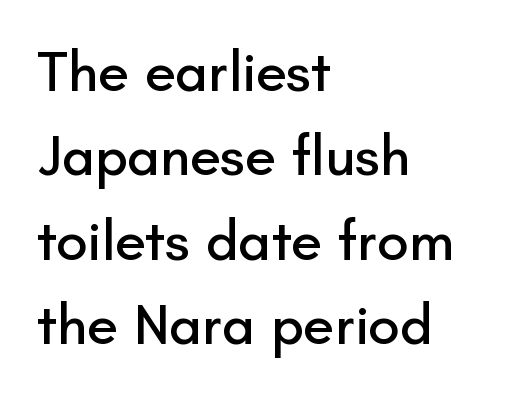
{"serif": "no", "italic": "no", "width": "normal", "stroke_contrast": "low", "x_height": "small", "monospaced": "no", "underline": "no", "align": "left", "line_spacing": "normal", "line_spacing_ratio": 1.48, "letter_spacing": "normal", "letter_spacing_em": 0.0, "glyph_px": 57}
